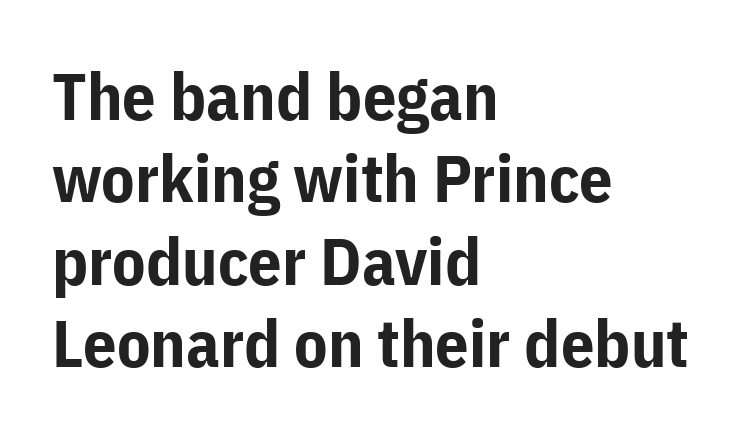
The typesetting leans heavy: a genuine bold. Typeset ragged right — the left edge is the straight one. The line-height multiplier appears to be the usual default. Here the designer chose a conventional face with non-uniform glyph widths. The text was rendered using a sans face with plain stroke endings.
